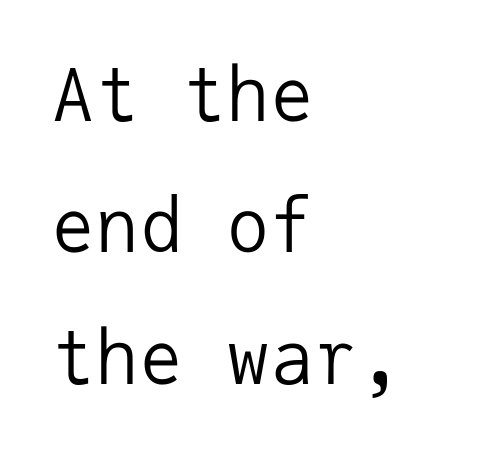
Stems here are at most as thick as an everyday book face. The letters march in equal steps, a hallmark of fixed-pitch type. Nobody drew a line under any word here. This is the regular roman posture of the typeface. The text block is weighted toward the left margin, trailing off unevenly rightward. Words appear dense and cohesive because spacing is normal.
